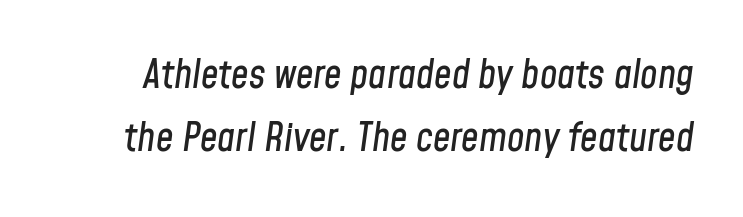
{"italic": "yes", "lean": "right", "slant_degrees": 8, "width": "condensed", "stroke_contrast": "low", "x_height": "medium", "monospaced": "no", "underline": "no", "line_spacing": "normal", "line_spacing_ratio": 1.62, "letter_spacing": "normal", "letter_spacing_em": 0.0, "glyph_px": 39}
